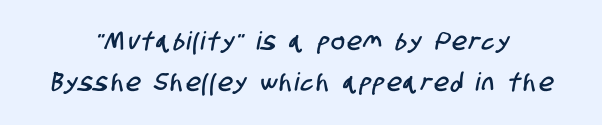
Q: Is the text underlined? A: No.
Q: How is the paragraph aligned? A: Centered.
Q: Is the spacing between lines tight, normal or loose? A: Normal.
